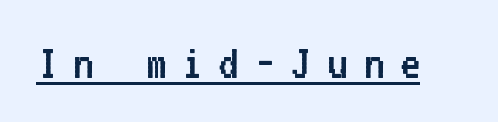
Fixed-width glyphs throughout — classic coding-font behaviour. Decoration check: the copy is underlined. Characters remain perfectly vertical along every line. No letter is thick-stroked: the sample isn't bold.
